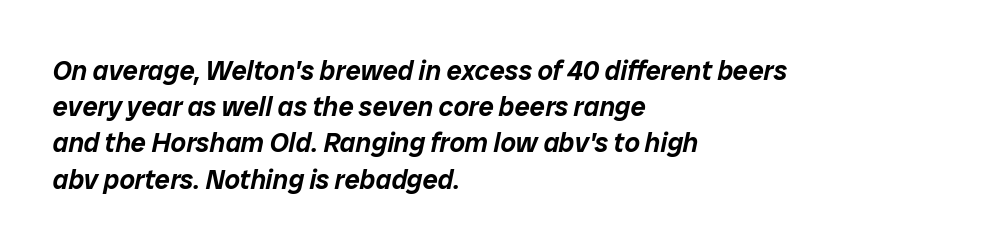
{"italic": "yes", "lean": "right", "slant_degrees": 12, "underline": "no", "align": "left", "line_spacing": "normal", "line_spacing_ratio": 1.34, "letter_spacing": "normal", "letter_spacing_em": 0.0, "glyph_px": 27}
